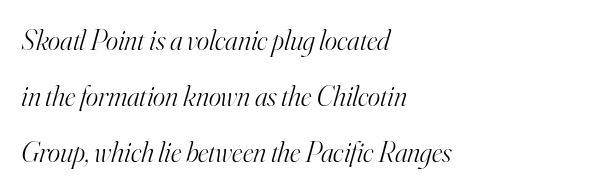
Q: Is the text bold? A: No.
Q: Is the text italic (slanted)? A: Yes, it leans right by about 16 degrees.
Q: Is the typeface a serif or a sans-serif typeface? A: Serif.
Q: Is the text underlined? A: No.
Q: How is the paragraph aligned? A: Left-aligned.
Q: Is the spacing between letters normal or unusually wide? A: Normal.
Q: Is the spacing between lines tight, normal or loose? A: Loose.
Q: Width (condensed, normal, or wide)? A: Normal.
Q: Stroke contrast? A: High.
Q: x-height? A: Small.
Q: Monospaced? A: No.
